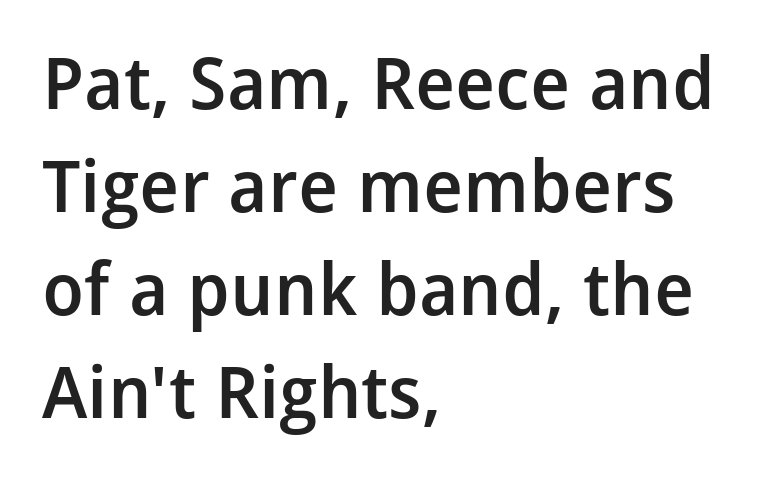
Quick note: not italic, upright. The passage shown is not underscored anywhere. Are there feet on the stems? There aren't — it's a sans. What weight is shown? A semibold, between regular and bold.
